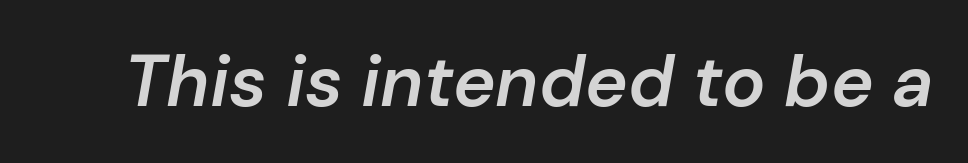
There is no visible air inserted between adjacent glyphs. These lines carry some extra weight — a demibold, not a full bold. The string is rendered with underlining switched off. Italic? Definitely — the glyphs are oblique. Each letter keeps its own natural width here, so spacing adapts to shape.
